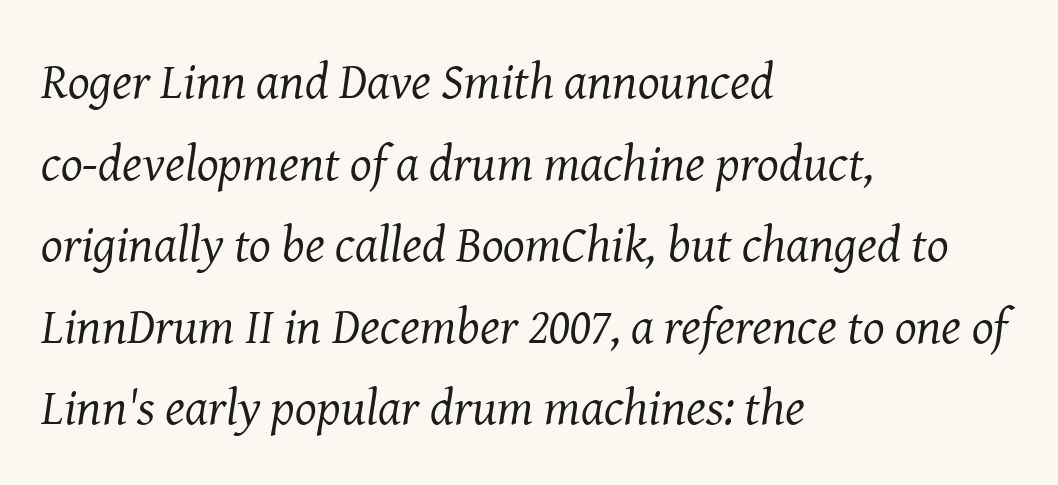
Q: Is the text bold? A: No.
Q: Is the text italic (slanted)? A: Yes, it leans right by about 8 degrees.
Q: Is the typeface a serif or a sans-serif typeface? A: Serif.
Q: Is the text underlined? A: No.
Q: How is the paragraph aligned? A: Left-aligned.
Q: Is the spacing between letters normal or unusually wide? A: Normal.
Q: Is the spacing between lines tight, normal or loose? A: Normal.
Q: Width (condensed, normal, or wide)? A: Normal.
Q: Stroke contrast? A: Medium.
Q: x-height? A: Medium.
Q: Monospaced? A: No.
